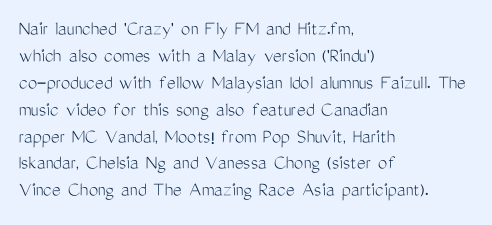
The image shows 21 px text type, upright; set left-aligned, normal line spacing (1.28x), normal letter spacing, not underlined.
